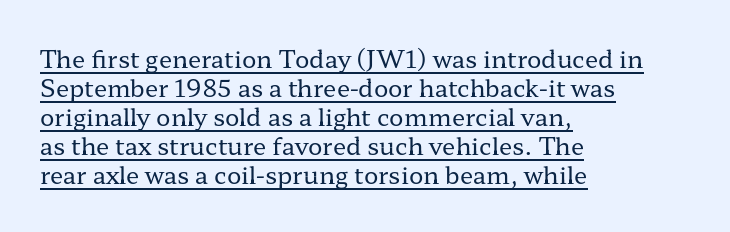
The typeface has the unassuming heft of standard copy or less. A student would call this left alignment; a typographer would say flush left, rag right. The typography opts for an upright posture over an oblique one. The letterforms sit shoulder to shoulder at normal distance. Underlining? Definitely there.
